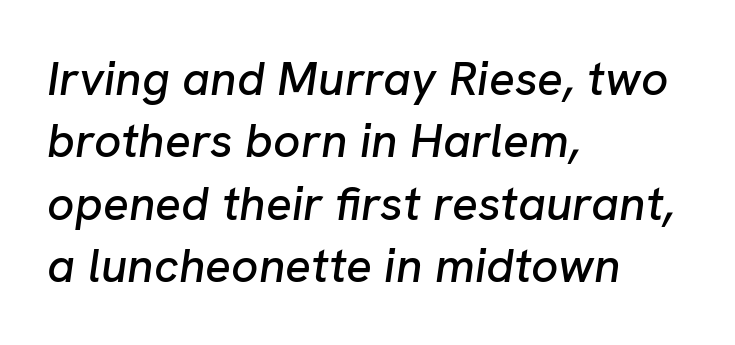
{"italic": "yes", "lean": "right", "slant_degrees": 8, "width": "normal", "stroke_contrast": "low", "x_height": "medium", "monospaced": "no", "underline": "no", "align": "left", "line_spacing": "normal", "line_spacing_ratio": 1.3, "letter_spacing": "normal", "letter_spacing_em": 0.0, "glyph_px": 48}
